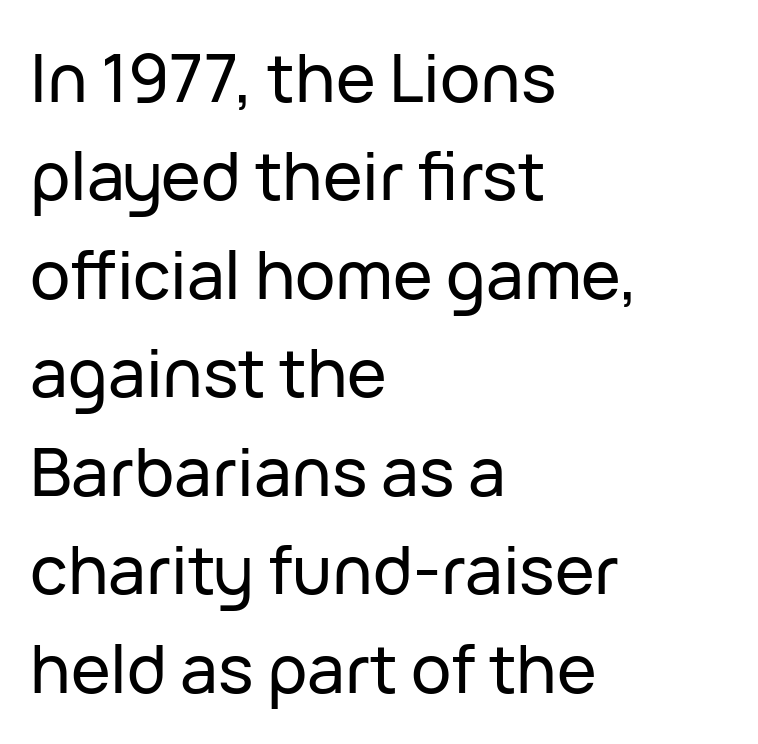
The lettering stays uniformly vertical, giving the passage a roman look. No extra tracking has been applied to these lines. The paragraph shown leans on its left margin. The passage shown is typeset with a sans-serif family. The designer left line spacing at the default.
